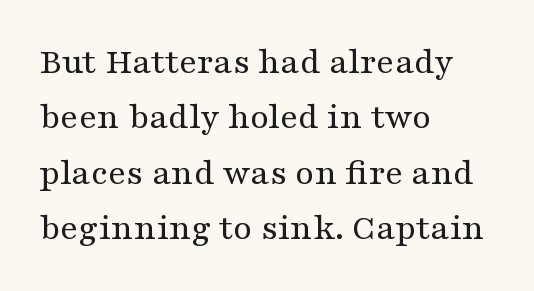
The image shows 38 px regular-weight, wide serif type, upright; set left-aligned, normal line spacing (1.46x), normal letter spacing, not underlined; medium stroke contrast and a medium x-height.
